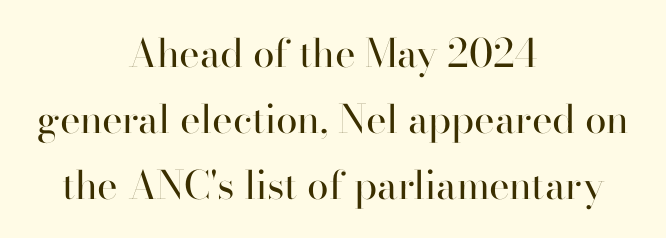
{"serif": "yes", "italic": "no", "bold": "no", "weight": "regular", "width": "normal", "stroke_contrast": "high", "x_height": "small", "monospaced": "no", "underline": "no", "align": "center", "line_spacing": "normal", "line_spacing_ratio": 1.69, "letter_spacing": "normal", "letter_spacing_em": 0.0, "glyph_px": 39}
